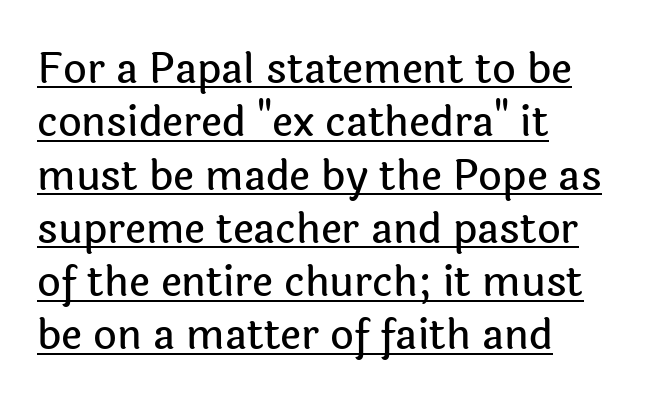
Q: Is the text italic (slanted)? A: No, it is upright.
Q: Is the typeface a serif or a sans-serif typeface? A: Sans-serif.
Q: Is the text underlined? A: Yes.
Q: How is the paragraph aligned? A: Left-aligned.
Q: Is the spacing between letters normal or unusually wide? A: Normal.
Q: Is the spacing between lines tight, normal or loose? A: Normal.
Q: Width (condensed, normal, or wide)? A: Normal.
Q: x-height? A: Medium.
Q: Monospaced? A: No.
